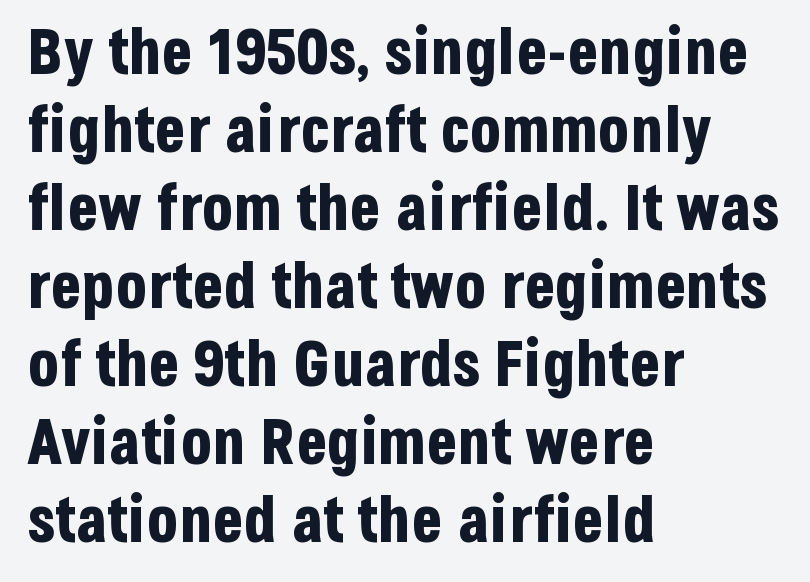
The image shows 64 px bold, condensed sans-serif type, upright; set left-aligned, line spacing 1.22x, normal letter spacing, not underlined; low stroke contrast and a large x-height.
